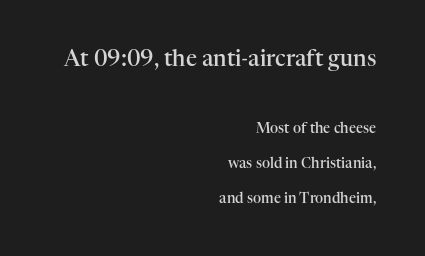
The typography opts for an upright posture over an oblique one. A great deal of white space separates one row of letters from the next. Unmarked baselines from the first word to the last. What weight is shown? A semibold, between regular and bold. Which chunk is bigger? The first one — the top block dwarfs the bottom.
